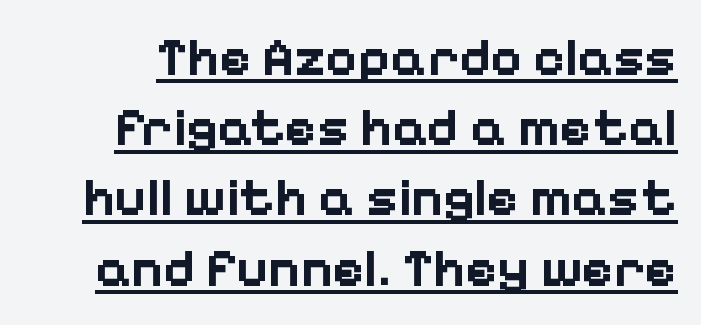
Words appear dense and cohesive because spacing is normal. What's the leading like? Ordinary, nothing unusual. Nope, not italic — everything's standing straight. You can see a thin bar hugging the bottom of the glyphs.
